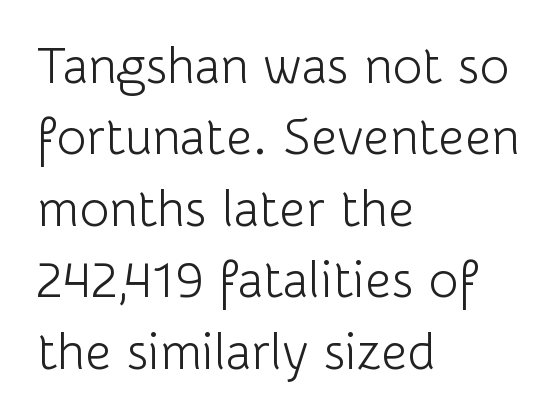
The rows are spaced the way most documents space them. Serif or sans? Sans — the stroke terminals are bare. Does extra space separate the letters? No, they use regular spacing. Heaviness? Minimal to ordinary, like unemphasized prose. The paragraph has a hard left edge and a soft right edge.
